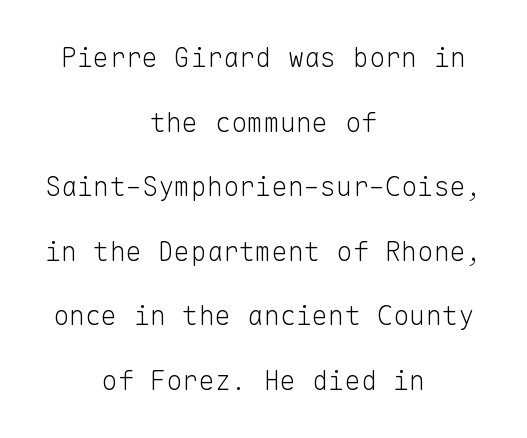
The image shows 27 px text type, upright; set centered, loose line spacing (2.39x), normal letter spacing, not underlined.
